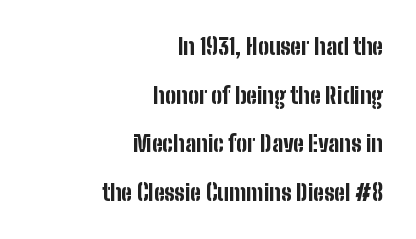
The lettering stays uniformly vertical, giving the passage a roman look. Horizontally, the lines are justified to the trailing edge only. Plain, unruled lines of type. Look at the tracking — it's just the regular setting, nothing added. Plenty of ink on the page — the face is bold.
